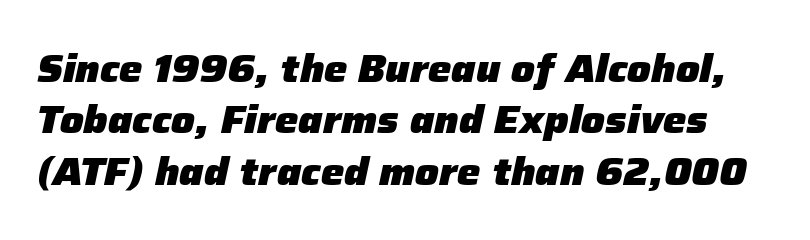
The image shows 39 px heavy type, italic (leaning right); set normal line spacing (1.32x), normal letter spacing, not underlined; low stroke contrast and a medium x-height.
